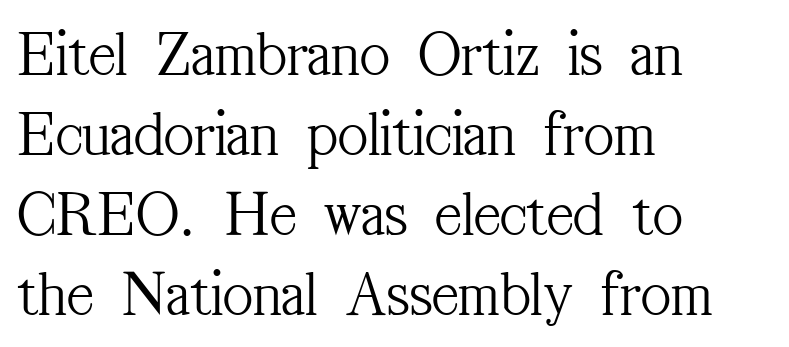
{"serif": "yes", "italic": "no", "bold": "no", "weight": "light", "width": "condensed", "stroke_contrast": "medium", "x_height": "medium", "monospaced": "no", "underline": "no", "align": "left", "line_spacing_ratio": 1.23, "letter_spacing": "normal", "letter_spacing_em": 0.0, "glyph_px": 65}
